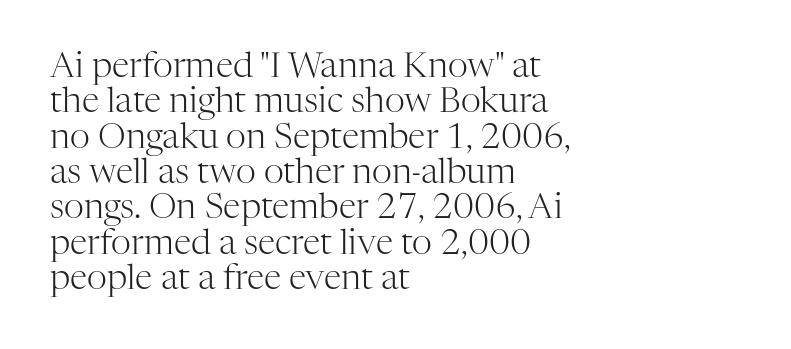
The image shows 35 px light serif type, upright; set left-aligned, tight line spacing (1.01x), normal letter spacing, not underlined; high stroke contrast and a medium x-height.
